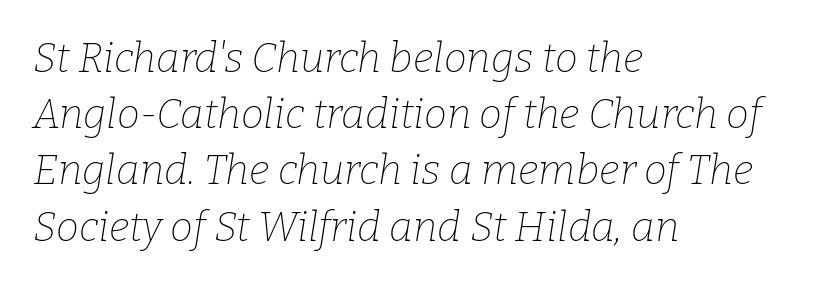
The image shows 41 px thin serif type, italic (leaning right); set left-aligned, normal line spacing (1.37x), normal letter spacing, not underlined; low stroke contrast and a medium x-height.
